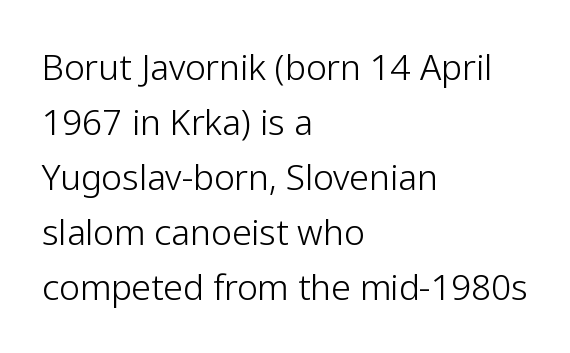
Q: Is the text bold? A: No.
Q: Is the text italic (slanted)? A: No, it is upright.
Q: Is the typeface a serif or a sans-serif typeface? A: Sans-serif.
Q: Is the text underlined? A: No.
Q: How is the paragraph aligned? A: Left-aligned.
Q: Is the spacing between letters normal or unusually wide? A: Normal.
Q: Is the spacing between lines tight, normal or loose? A: Normal.
Q: Width (condensed, normal, or wide)? A: Normal.
Q: Stroke contrast? A: Low.
Q: x-height? A: Medium.
Q: Monospaced? A: No.
